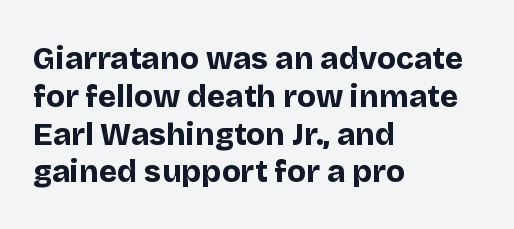
Look at the bottom of the vertical strokes: they stop flat, with no serifs. Left-aligned paragraph, ragged on the right. The lettering stays uniformly vertical, giving the passage a roman look. Type without underlining.
